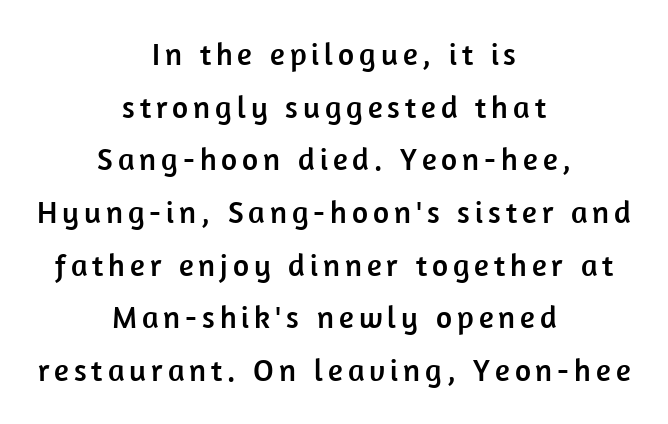
Q: Is the text italic (slanted)? A: No, it is upright.
Q: Is the typeface a serif or a sans-serif typeface? A: Sans-serif.
Q: Is the text underlined? A: No.
Q: How is the paragraph aligned? A: Centered.
Q: Is the spacing between lines tight, normal or loose? A: Normal.
Q: Width (condensed, normal, or wide)? A: Normal.
Q: Stroke contrast? A: Low.
Q: x-height? A: Medium.
Q: Monospaced? A: No.
